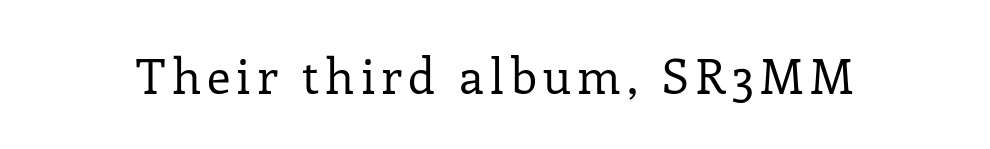
The image shows 48 px regular-weight serif type, upright; set not underlined; low stroke contrast and a medium x-height.
